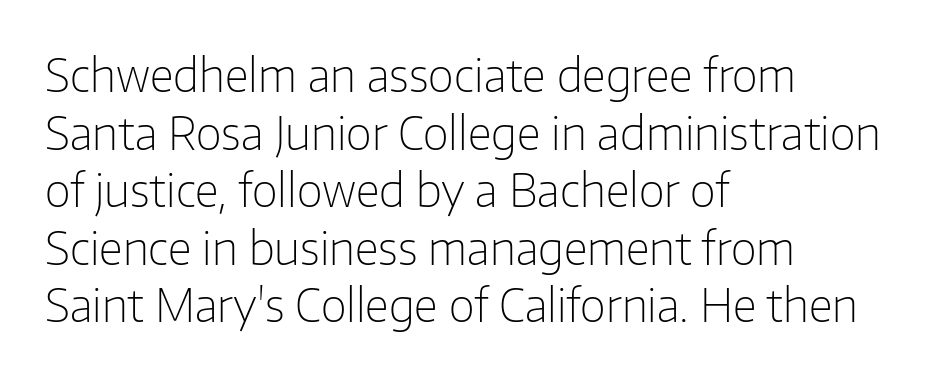
Q: Is the text bold? A: No.
Q: Is the text italic (slanted)? A: No, it is upright.
Q: Is the typeface a serif or a sans-serif typeface? A: Sans-serif.
Q: Is the text underlined? A: No.
Q: How is the paragraph aligned? A: Left-aligned.
Q: Is the spacing between letters normal or unusually wide? A: Normal.
Q: Is the spacing between lines tight, normal or loose? A: Normal.
Q: Width (condensed, normal, or wide)? A: Normal.
Q: Stroke contrast? A: Low.
Q: x-height? A: Medium.
Q: Monospaced? A: No.
